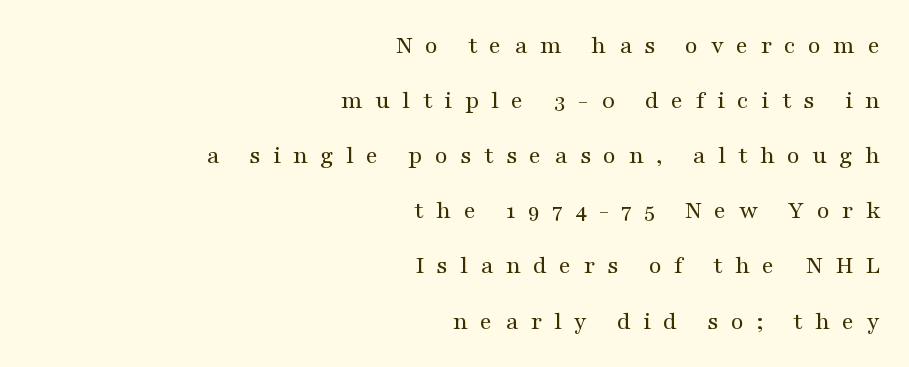
{"italic": "no", "bold": "no", "underline": "no", "align": "right", "line_spacing": "loose", "line_spacing_ratio": 2.12, "letter_spacing": "wide", "letter_spacing_em": 0.47, "glyph_px": 26}
